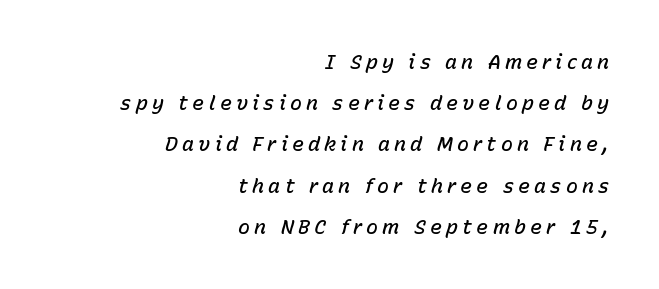
Q: Is the text bold? A: Semi-bold.
Q: Is the text italic (slanted)? A: Yes, it leans right by about 15 degrees.
Q: Is the text underlined? A: No.
Q: How is the paragraph aligned? A: Right-aligned.
Q: Is the spacing between letters normal or unusually wide? A: Unusually wide.
Q: Is the spacing between lines tight, normal or loose? A: Loose.
